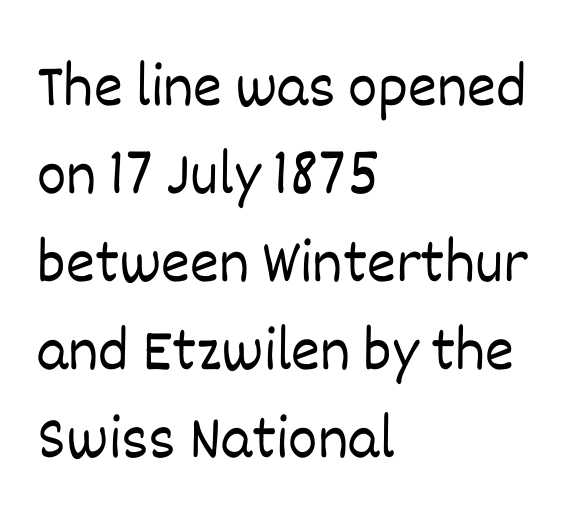
The image shows 62 px light type, upright; set left-aligned, normal line spacing (1.42x), normal letter spacing, not underlined; low stroke contrast and a large x-height.
